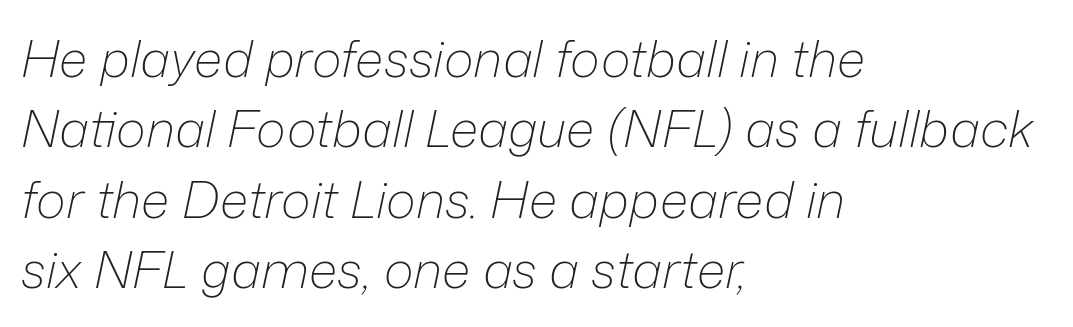
The image shows 51 px light type, italic (leaning right); set left-aligned, normal line spacing (1.38x), normal letter spacing, not underlined; low stroke contrast and a medium x-height.
